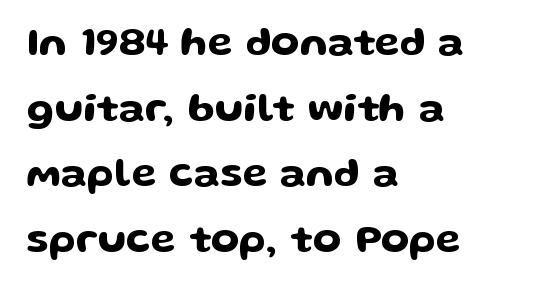
{"serif": "no", "italic": "no", "width": "wide", "stroke_contrast": "low", "x_height": "medium", "monospaced": "no", "underline": "no", "align": "left", "line_spacing": "normal", "line_spacing_ratio": 1.6, "letter_spacing": "normal", "letter_spacing_em": 0.0, "glyph_px": 41}
